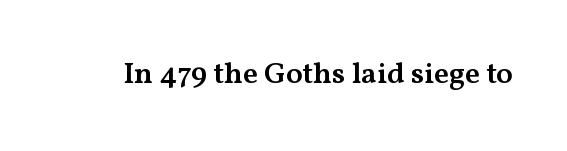
Q: Is the text bold? A: Semi-bold.
Q: Is the text italic (slanted)? A: No, it is upright.
Q: Is the typeface a serif or a sans-serif typeface? A: Serif.
Q: Is the text underlined? A: No.
Q: Is the spacing between letters normal or unusually wide? A: Normal.
Q: Width (condensed, normal, or wide)? A: Wide.
Q: Stroke contrast? A: Medium.
Q: x-height? A: Medium.
Q: Monospaced? A: No.
